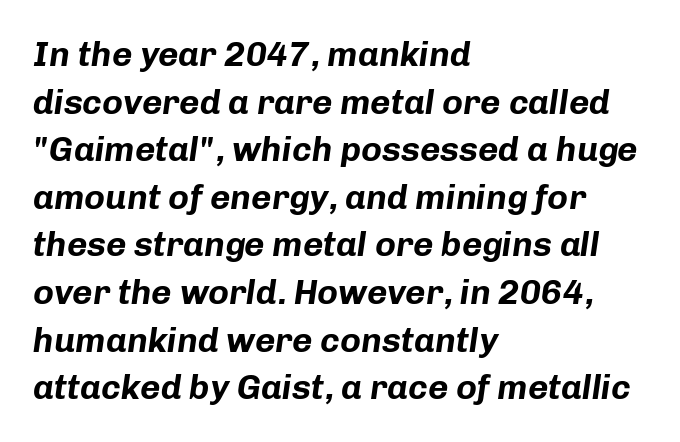
{"italic": "yes", "lean": "right", "slant_degrees": 8, "bold": "yes", "weight": "bold", "width": "normal", "stroke_contrast": "low", "x_height": "medium", "monospaced": "no", "underline": "no", "align": "left", "line_spacing": "normal", "line_spacing_ratio": 1.36, "letter_spacing": "normal", "letter_spacing_em": 0.0, "glyph_px": 35}
